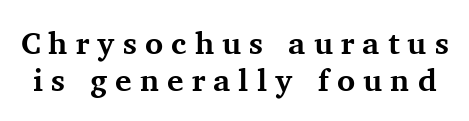
{"serif": "yes", "italic": "no", "bold": "yes", "weight": "bold", "width": "normal", "stroke_contrast": "medium", "x_height": "medium", "monospaced": "no", "underline": "no", "line_spacing_ratio": 1.18, "letter_spacing": "wide", "letter_spacing_em": 0.26, "glyph_px": 31}
